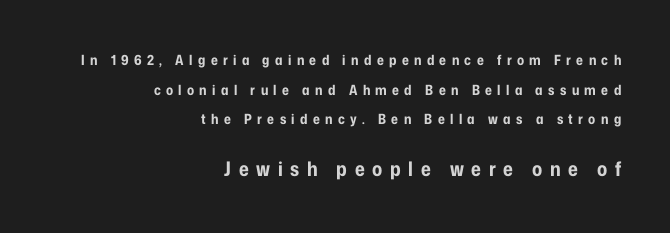
Unlike italic type, these characters show no tilt at all. Size hierarchy here favors the trailing block over the leading one. The rendering uses a large line-height, opening up the rows. The strokes are fattened all the way to bold.
